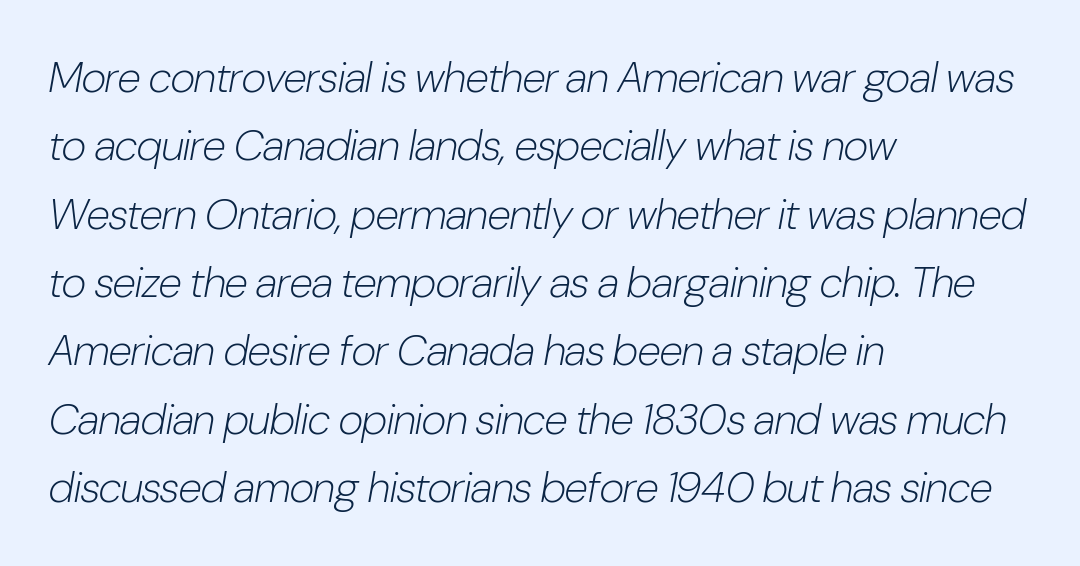
{"italic": "yes", "lean": "right", "slant_degrees": 10, "bold": "no", "weight": "light", "width": "condensed", "stroke_contrast": "low", "x_height": "medium", "monospaced": "no", "underline": "no", "align": "left", "line_spacing": "normal", "line_spacing_ratio": 1.59, "letter_spacing": "normal", "letter_spacing_em": 0.0, "glyph_px": 43}
